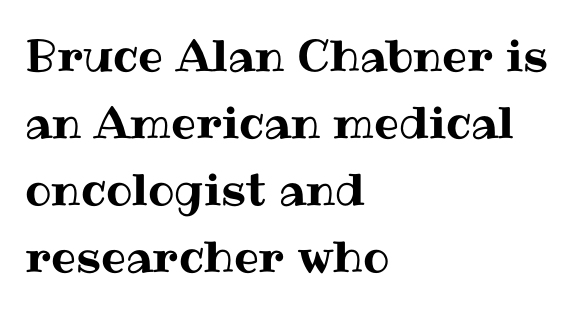
{"italic": "no", "width": "normal", "stroke_contrast": "medium", "x_height": "medium", "monospaced": "no", "underline": "no", "align": "left", "line_spacing": "normal", "line_spacing_ratio": 1.52, "letter_spacing": "normal", "letter_spacing_em": 0.0, "glyph_px": 44}
